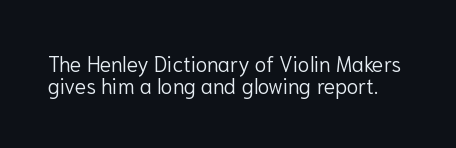
The image shows 21 px text type, upright; set tight line spacing (1.07x), normal letter spacing, not underlined.
